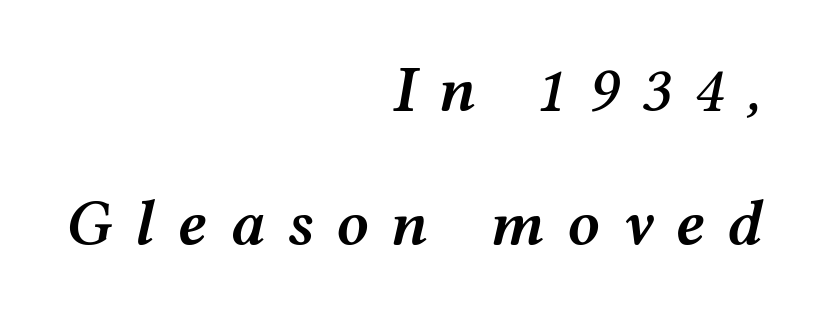
The image shows 64 px semibold, wide type, italic (leaning right); set right-aligned, loose line spacing (2.09x), unusually wide letter spacing (+0.35 em), not underlined; medium stroke contrast and a medium x-height.
